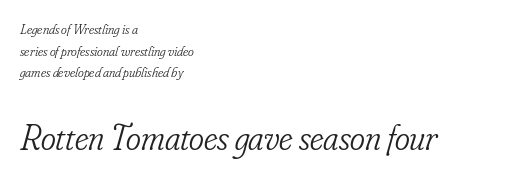
{"serif": "yes", "italic": "yes", "lean": "right", "slant_degrees": 16, "bold": "no", "weight": "light", "width": "condensed", "stroke_contrast": "low", "x_height": "small", "monospaced": "no", "underline": "no", "align": "left", "line_spacing": "normal", "line_spacing_ratio": 1.55, "letter_spacing": "normal", "letter_spacing_em": 0.0, "larger_block": "second", "size_ratio": 2.57, "glyph_px": 36}
